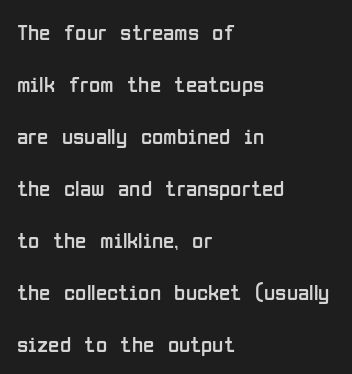
The image shows 23 px text type, upright; set left-aligned, loose line spacing (2.26x), normal letter spacing, not underlined.
